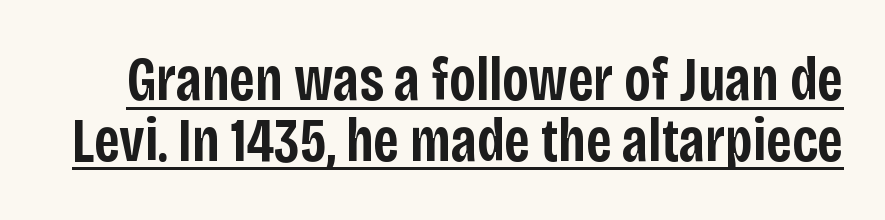
Q: Is the text bold? A: Semi-bold.
Q: Is the text italic (slanted)? A: No, it is upright.
Q: Is the typeface a serif or a sans-serif typeface? A: Sans-serif.
Q: Is the text underlined? A: Yes.
Q: Is the spacing between letters normal or unusually wide? A: Normal.
Q: Is the spacing between lines tight, normal or loose? A: Tight.
Q: Width (condensed, normal, or wide)? A: Condensed.
Q: Stroke contrast? A: Low.
Q: x-height? A: Large.
Q: Monospaced? A: No.
